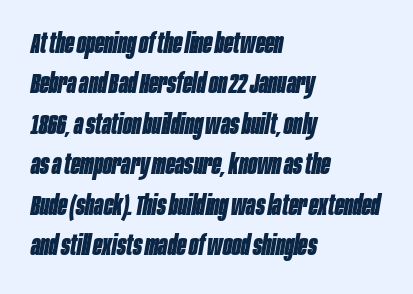
The image shows 27 px bold type, italic (leaning right); set left-aligned, normal line spacing (1.5x), normal letter spacing, not underlined.
